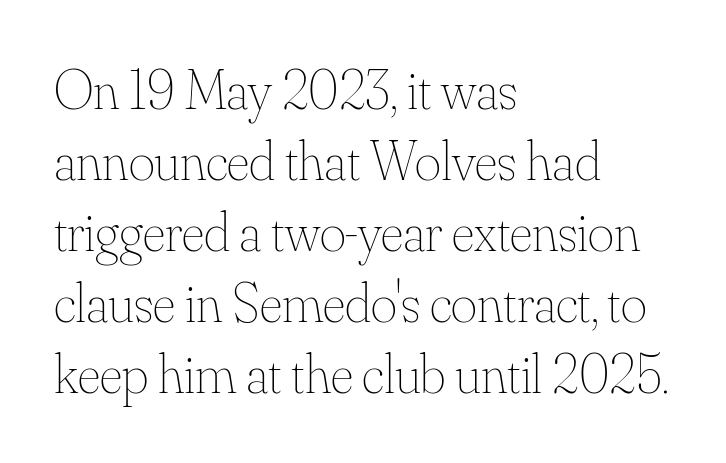
The image shows 56 px thin type, upright; set left-aligned, normal line spacing (1.27x), normal letter spacing, not underlined; medium stroke contrast and a small x-height.
